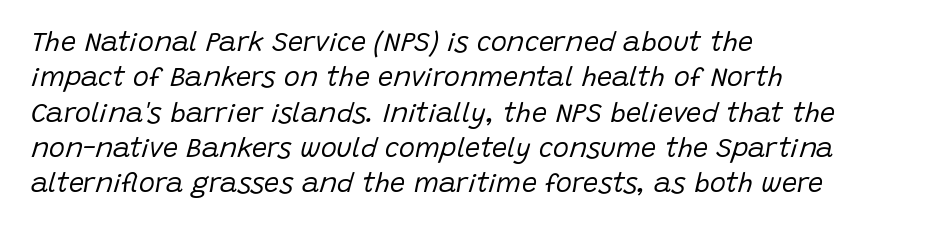
{"italic": "yes", "lean": "right", "slant_degrees": 15, "bold": "no", "underline": "no", "align": "left", "line_spacing": "normal", "line_spacing_ratio": 1.31, "letter_spacing": "normal", "letter_spacing_em": 0.0, "glyph_px": 27}
